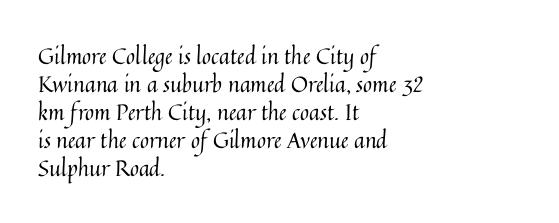
The image shows 22 px text type; set left-aligned, normal line spacing (1.27x), normal letter spacing, not underlined.
